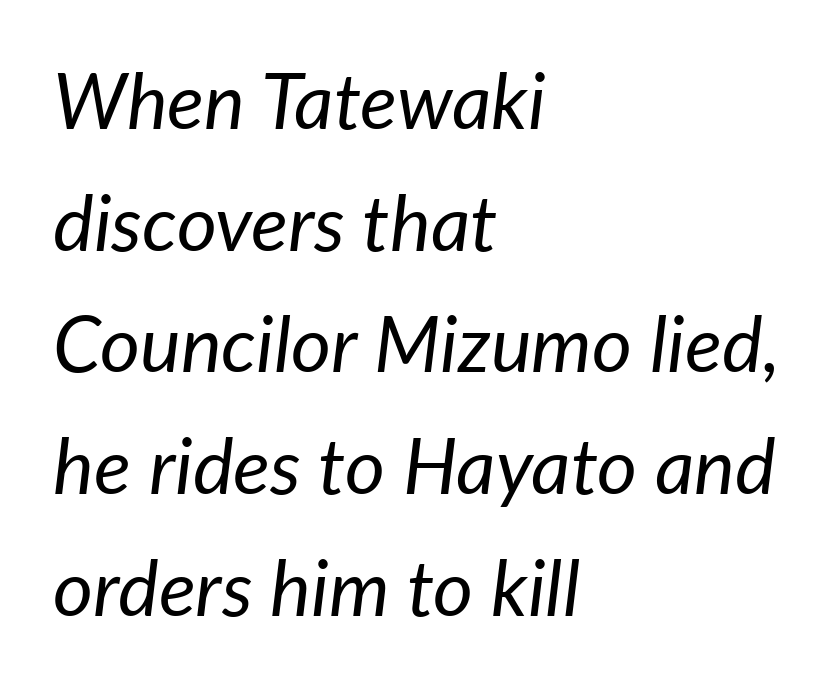
Horizontally, the lines are justified to the leading edge only. Here the designer chose a conventional face with non-uniform glyph widths. The string is rendered with underlining switched off. Weight: not bold — regular or lighter.
